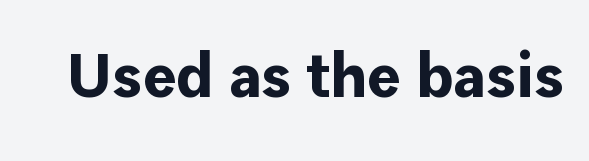
{"serif": "no", "italic": "no", "bold": "yes", "weight": "bold", "width": "normal", "stroke_contrast": "low", "x_height": "medium", "monospaced": "no", "underline": "no", "letter_spacing": "normal", "letter_spacing_em": 0.0, "glyph_px": 63}
